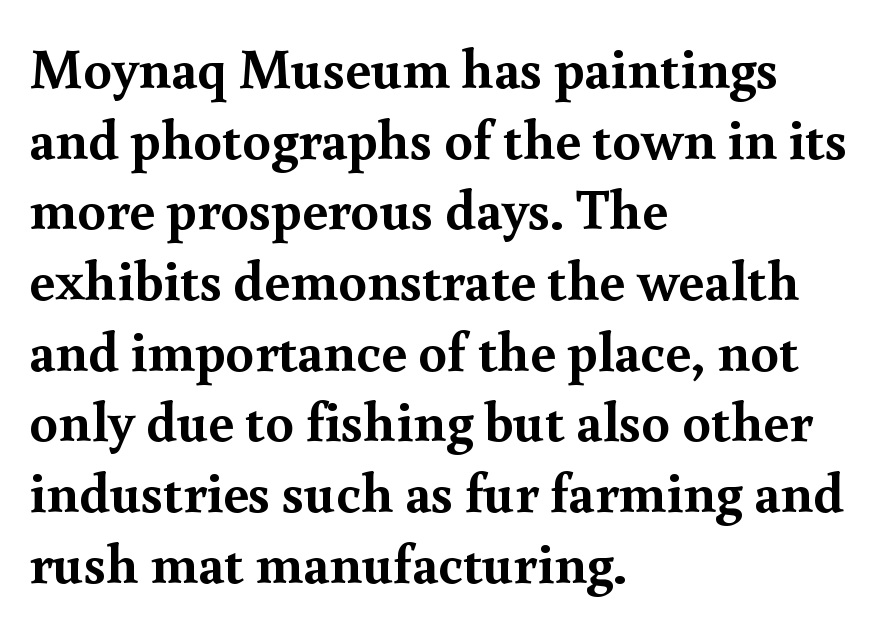
The face used here is seriffed, in the tradition of book romans. Weight: bold. Posture: straight, roman, zero tilt. You could not count columns in this text — the font is proportionally spaced.
